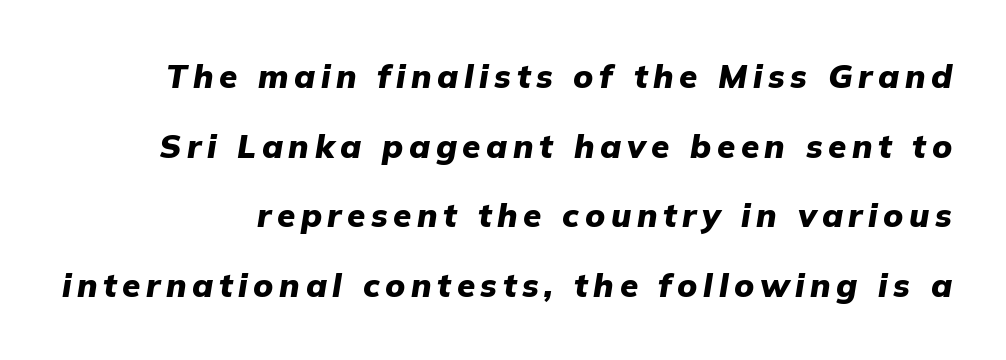
Q: Is the text bold? A: Yes.
Q: Is the text italic (slanted)? A: Yes, it leans right by about 9 degrees.
Q: Is the text underlined? A: No.
Q: Is the spacing between lines tight, normal or loose? A: Loose.
Q: Width (condensed, normal, or wide)? A: Normal.
Q: Stroke contrast? A: Low.
Q: x-height? A: Medium.
Q: Monospaced? A: No.
